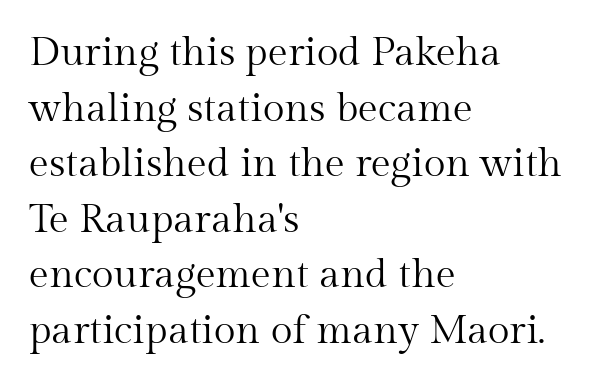
The area under the type is left untouched. Honestly, the row spacing looks completely unremarkable. This is roman type, the default non-slanted kind. The type family on display is of the serif kind. Leftover space on each line is placed entirely after the last word.
